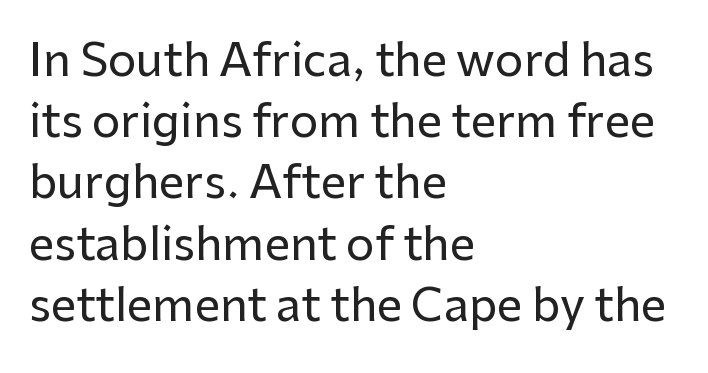
Q: Is the text italic (slanted)? A: No, it is upright.
Q: Is the typeface a serif or a sans-serif typeface? A: Sans-serif.
Q: Is the text underlined? A: No.
Q: How is the paragraph aligned? A: Left-aligned.
Q: Is the spacing between letters normal or unusually wide? A: Normal.
Q: Is the spacing between lines tight, normal or loose? A: Normal.
Q: Width (condensed, normal, or wide)? A: Normal.
Q: Stroke contrast? A: Low.
Q: x-height? A: Medium.
Q: Monospaced? A: No.
